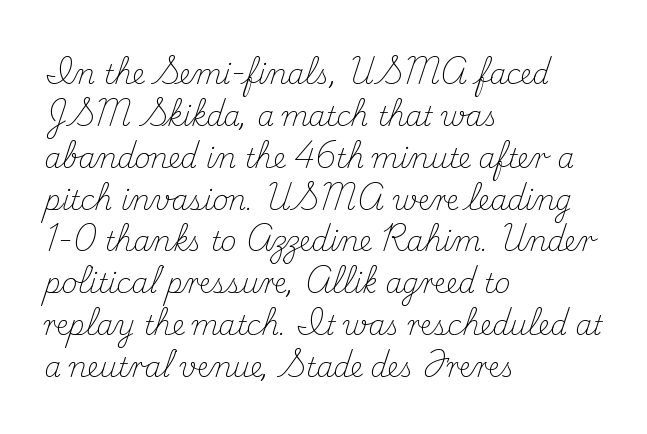
Anything drawn beneath the words? Only blank space. Each word holds together tightly as a unit, with standard inter-letter gaps. Each stroke keeps to a modest, everyday thickness or less. Normally led — the rows are evenly, conventionally spaced. In CSS terms this would be text-align: left.
